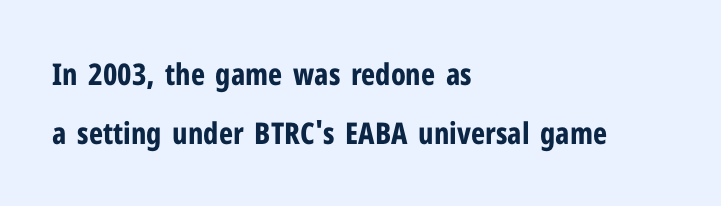
The image shows 30 px bold, condensed sans-serif type, upright; set left-aligned, loose line spacing (1.97x), normal letter spacing, not underlined; low stroke contrast and a medium x-height.
